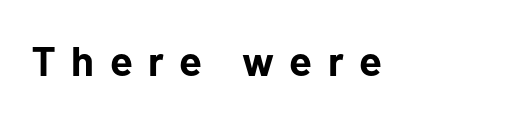
{"serif": "no", "italic": "no", "bold": "yes", "weight": "bold", "width": "normal", "stroke_contrast": "low", "x_height": "medium", "monospaced": "no", "underline": "no", "letter_spacing": "wide", "letter_spacing_em": 0.38, "glyph_px": 41}
